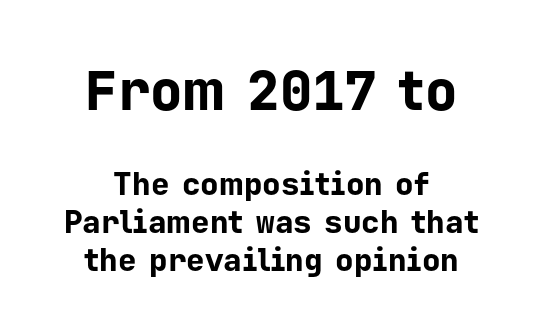
{"serif": "no", "italic": "no", "bold": "yes", "weight": "bold", "width": "normal", "stroke_contrast": "low", "x_height": "medium", "monospaced": "yes", "underline": "no", "align": "center", "line_spacing_ratio": 1.22, "letter_spacing": "normal", "letter_spacing_em": 0.0, "larger_block": "first", "size_ratio": 1.74, "glyph_px": 54}
